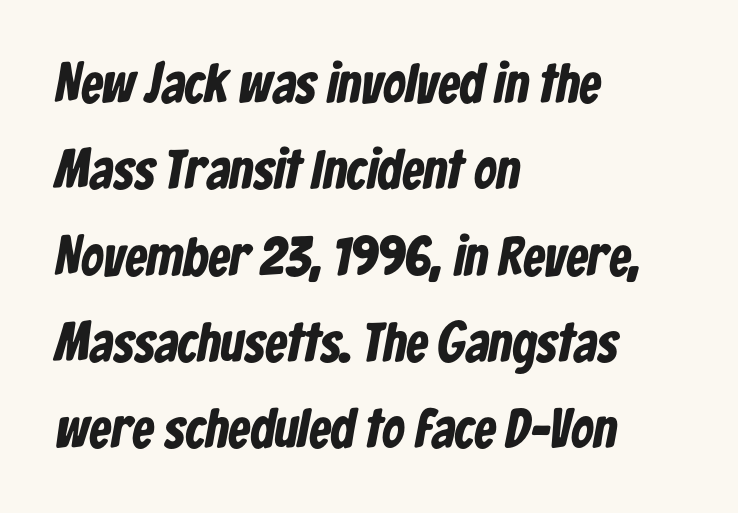
{"serif": "no", "bold": "yes", "weight": "bold", "width": "condensed", "stroke_contrast": "low", "x_height": "medium", "monospaced": "no", "underline": "no", "align": "left", "line_spacing": "normal", "line_spacing_ratio": 1.57, "letter_spacing": "normal", "letter_spacing_em": 0.0, "glyph_px": 55}
